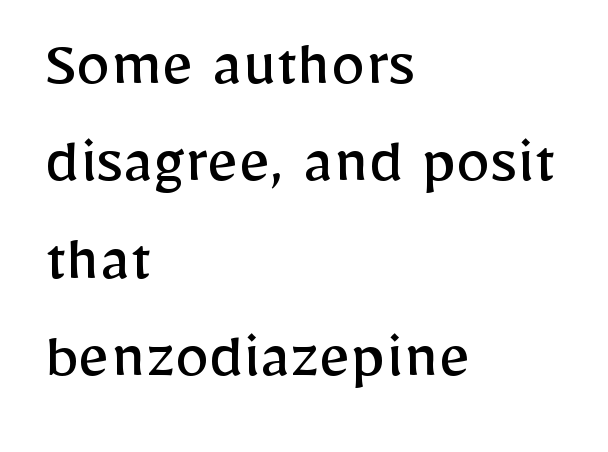
The image shows 69 px regular-weight sans-serif type, upright; set left-aligned, normal line spacing (1.41x), normal letter spacing, not underlined; low stroke contrast and a medium x-height.
